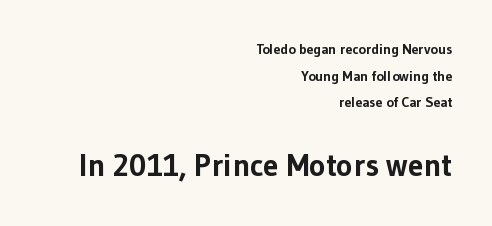
{"serif": "no", "italic": "no", "bold": "yes", "weight": "bold", "width": "normal", "stroke_contrast": "low", "x_height": "medium", "monospaced": "no", "underline": "no", "align": "right", "line_spacing": "loose", "line_spacing_ratio": 1.91, "letter_spacing": "normal", "letter_spacing_em": 0.0, "larger_block": "second", "size_ratio": 2.21, "glyph_px": 31}
